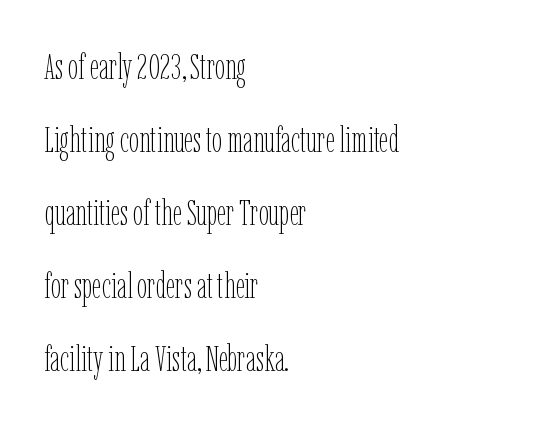
Is there much room between lines? Yes — plenty of vertical air separates them. What stands out about the letter spacing? Nothing — it is the standard amount. The area under the type is left untouched. Here the designer chose a conventional face with non-uniform glyph widths. The paragraph has a hard left edge and a soft right edge. These glyphs show unthickened strokes, regular width or finer.
